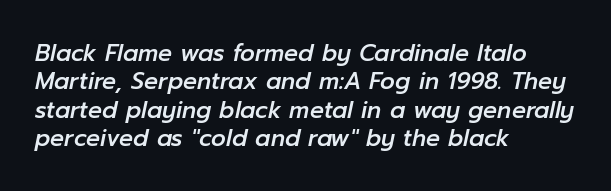
The image shows 23 px text type, italic (leaning right); set left-aligned, line spacing 1.23x, normal letter spacing, not underlined.
